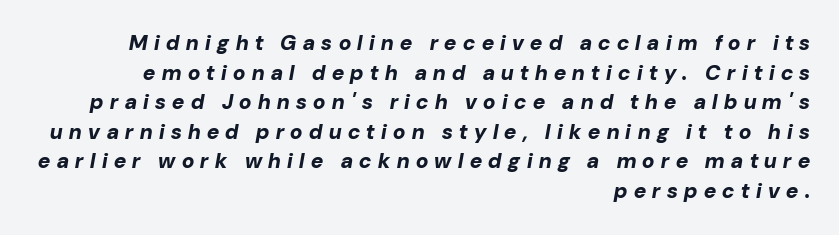
{"italic": "yes", "lean": "right", "slant_degrees": 10, "bold": "yes", "underline": "no", "align": "right", "line_spacing": "normal", "line_spacing_ratio": 1.41, "letter_spacing": "wide", "letter_spacing_em": 0.31, "glyph_px": 21}
